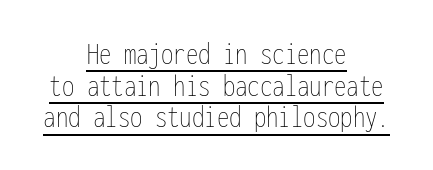
The image shows 33 px thin, condensed type, upright, monospaced; set centered, tight line spacing (0.96x), normal letter spacing, underlined; low stroke contrast and a medium x-height.
